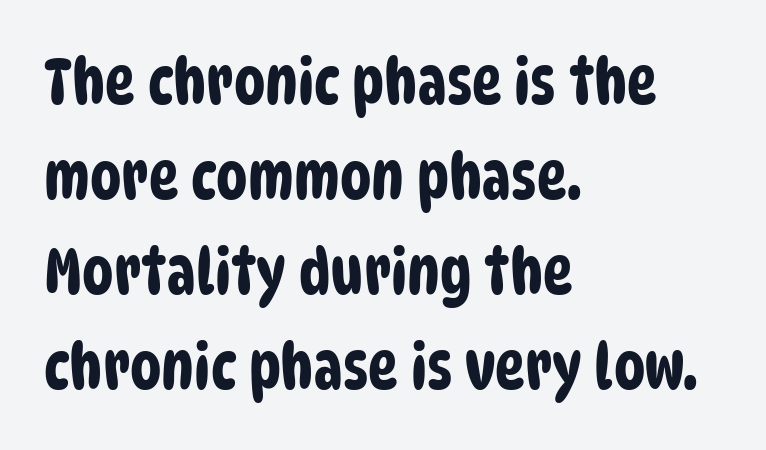
Q: Is the typeface a serif or a sans-serif typeface? A: Sans-serif.
Q: Is the text underlined? A: No.
Q: How is the paragraph aligned? A: Left-aligned.
Q: Is the spacing between letters normal or unusually wide? A: Normal.
Q: Is the spacing between lines tight, normal or loose? A: Normal.
Q: Width (condensed, normal, or wide)? A: Condensed.
Q: Stroke contrast? A: Low.
Q: x-height? A: Large.
Q: Monospaced? A: No.
